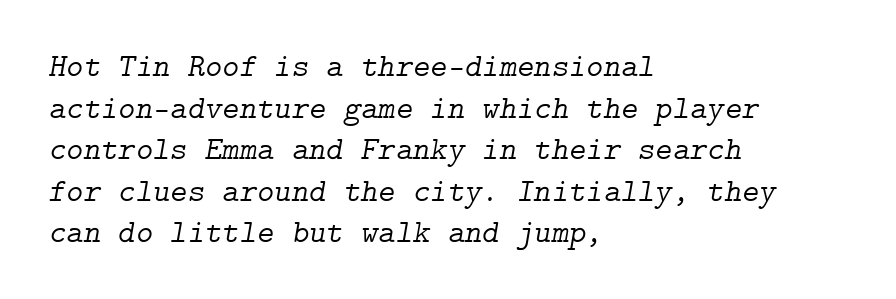
{"serif": "yes", "italic": "yes", "lean": "right", "slant_degrees": 9, "bold": "no", "weight": "light", "width": "normal", "stroke_contrast": "low", "x_height": "medium", "underline": "no", "align": "left", "line_spacing": "normal", "line_spacing_ratio": 1.26, "letter_spacing": "normal", "letter_spacing_em": 0.0, "glyph_px": 33}
